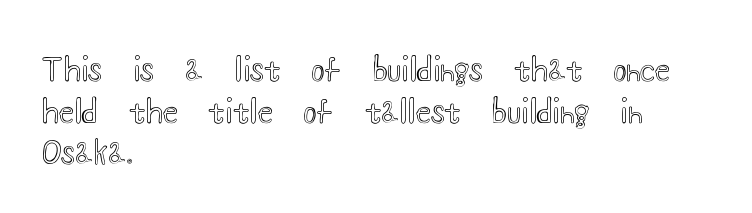
{"italic": "no", "width": "wide", "x_height": "small", "monospaced": "no", "underline": "no", "align": "left", "line_spacing": "normal", "line_spacing_ratio": 1.34, "letter_spacing": "normal", "letter_spacing_em": 0.0, "glyph_px": 31}
